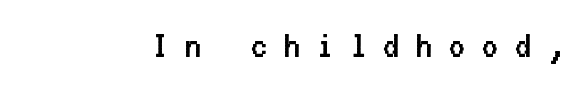
The image shows 40 px regular-weight sans-serif type, upright, monospaced; set unusually wide letter spacing (+0.41 em), not underlined; low stroke contrast and a medium x-height.
